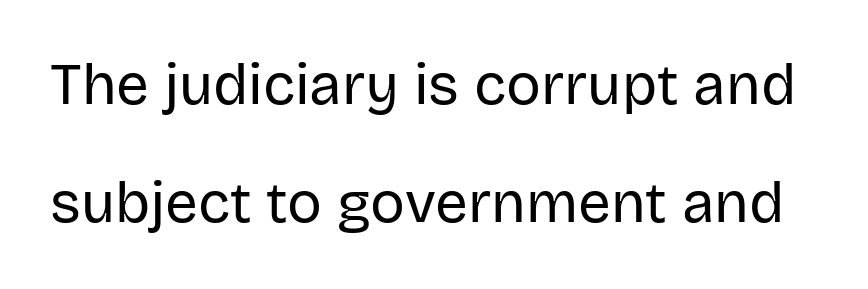
Caption: face not bold, strokes unweighted. Widely set lines give the paragraph a tall, airy silhouette. This sample has the flowing, uneven cadence of proportional lettering. Only glyphs here, with clear space below each row. The type sits square on the baseline with zero lean. The horizontal fit of the characters is conventional and even.
